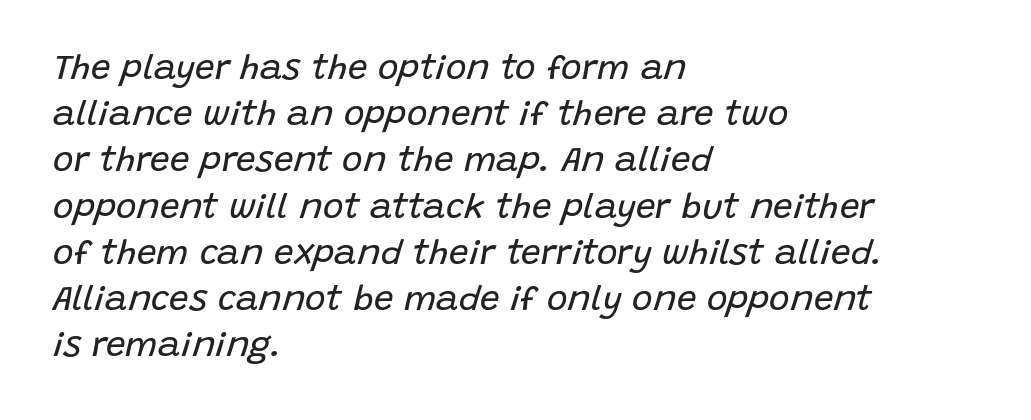
The image shows 35 px regular-weight type, italic (leaning right); set left-aligned, normal line spacing (1.32x), normal letter spacing, not underlined; low stroke contrast and a large x-height.
